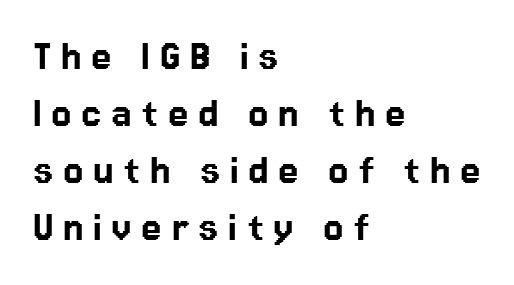
Q: Is the text italic (slanted)? A: No, it is upright.
Q: Is the typeface a serif or a sans-serif typeface? A: Sans-serif.
Q: Is the text underlined? A: No.
Q: How is the paragraph aligned? A: Left-aligned.
Q: Is the spacing between letters normal or unusually wide? A: Unusually wide.
Q: Width (condensed, normal, or wide)? A: Normal.
Q: Stroke contrast? A: Low.
Q: x-height? A: Medium.
Q: Monospaced? A: No.
